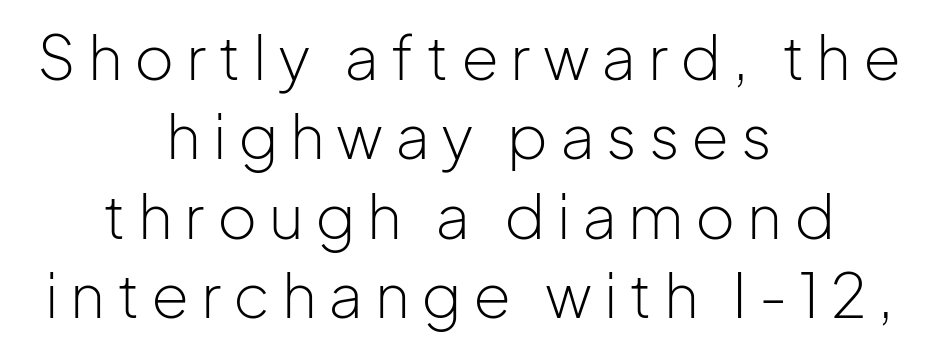
Q: Is the text bold? A: No.
Q: Is the text italic (slanted)? A: No, it is upright.
Q: Is the typeface a serif or a sans-serif typeface? A: Sans-serif.
Q: Is the text underlined? A: No.
Q: How is the paragraph aligned? A: Centered.
Q: Is the spacing between lines tight, normal or loose? A: Normal.
Q: Width (condensed, normal, or wide)? A: Normal.
Q: Stroke contrast? A: Low.
Q: x-height? A: Medium.
Q: Monospaced? A: No.
